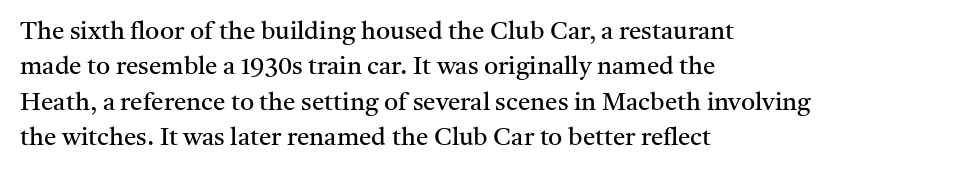
Q: Is the text bold? A: No.
Q: Is the text italic (slanted)? A: No, it is upright.
Q: Is the text underlined? A: No.
Q: How is the paragraph aligned? A: Left-aligned.
Q: Is the spacing between letters normal or unusually wide? A: Normal.
Q: Is the spacing between lines tight, normal or loose? A: Normal.
